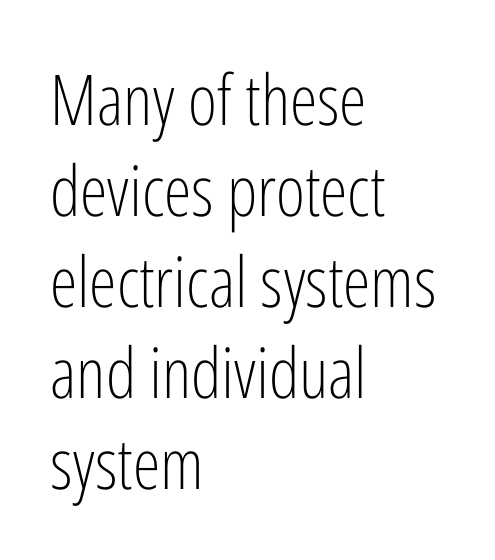
{"serif": "no", "italic": "no", "bold": "no", "weight": "light", "width": "condensed", "stroke_contrast": "low", "x_height": "medium", "monospaced": "no", "underline": "no", "align": "left", "line_spacing": "normal", "line_spacing_ratio": 1.3, "letter_spacing": "normal", "letter_spacing_em": 0.0, "glyph_px": 70}
